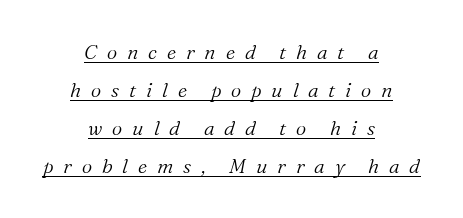
Q: Is the text bold? A: No.
Q: Is the text italic (slanted)? A: Yes, it leans right by about 16 degrees.
Q: Is the text underlined? A: Yes.
Q: How is the paragraph aligned? A: Centered.
Q: Is the spacing between letters normal or unusually wide? A: Unusually wide.
Q: Is the spacing between lines tight, normal or loose? A: Loose.
